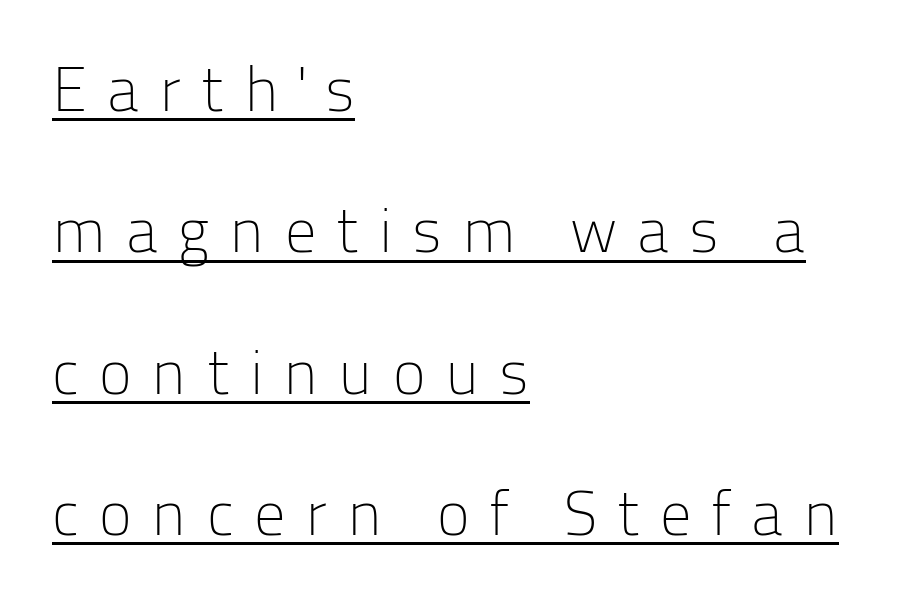
{"serif": "no", "italic": "no", "bold": "no", "weight": "light", "width": "normal", "stroke_contrast": "low", "x_height": "medium", "monospaced": "no", "underline": "yes", "align": "left", "line_spacing": "loose", "line_spacing_ratio": 2.28, "letter_spacing": "wide", "letter_spacing_em": 0.32, "glyph_px": 62}
